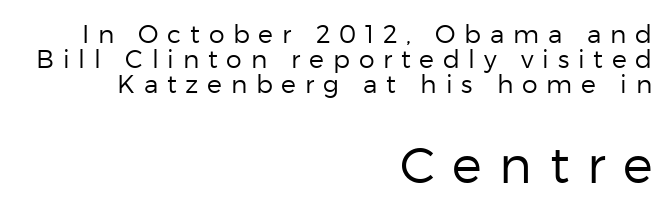
You get the small type first, then a jump to larger type. Characters follow at a spacing far wider than the type designer built in. Line ends are locked; line starts wander. Varying glyph widths throughout — classic text-font behaviour. The space directly below the letters is spotless. This is not heavy type; no bold has been used.
